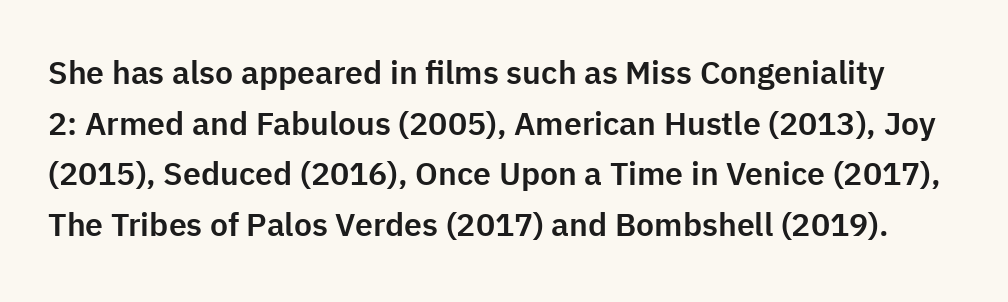
{"serif": "no", "italic": "no", "width": "normal", "stroke_contrast": "low", "x_height": "medium", "monospaced": "no", "underline": "no", "line_spacing": "normal", "line_spacing_ratio": 1.58, "letter_spacing": "normal", "letter_spacing_em": 0.0, "glyph_px": 32}
